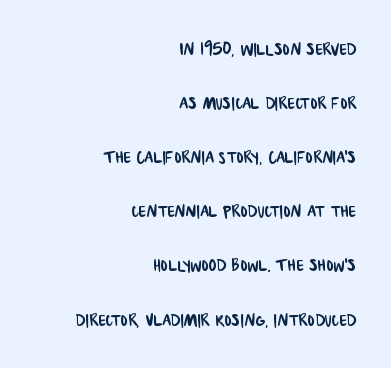
The image shows 22 px text type; set right-aligned, loose line spacing (2.46x), normal letter spacing, not underlined.
